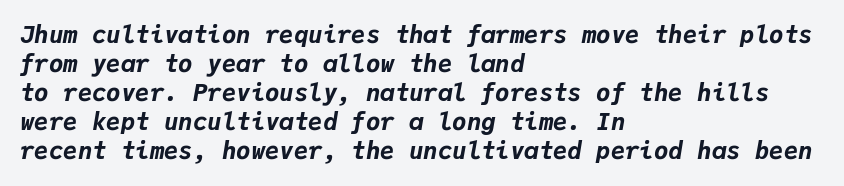
Q: Is the text bold? A: Yes.
Q: Is the text italic (slanted)? A: Yes, it leans right by about 9 degrees.
Q: Is the text underlined? A: No.
Q: How is the paragraph aligned? A: Left-aligned.
Q: Is the spacing between letters normal or unusually wide? A: Normal.
